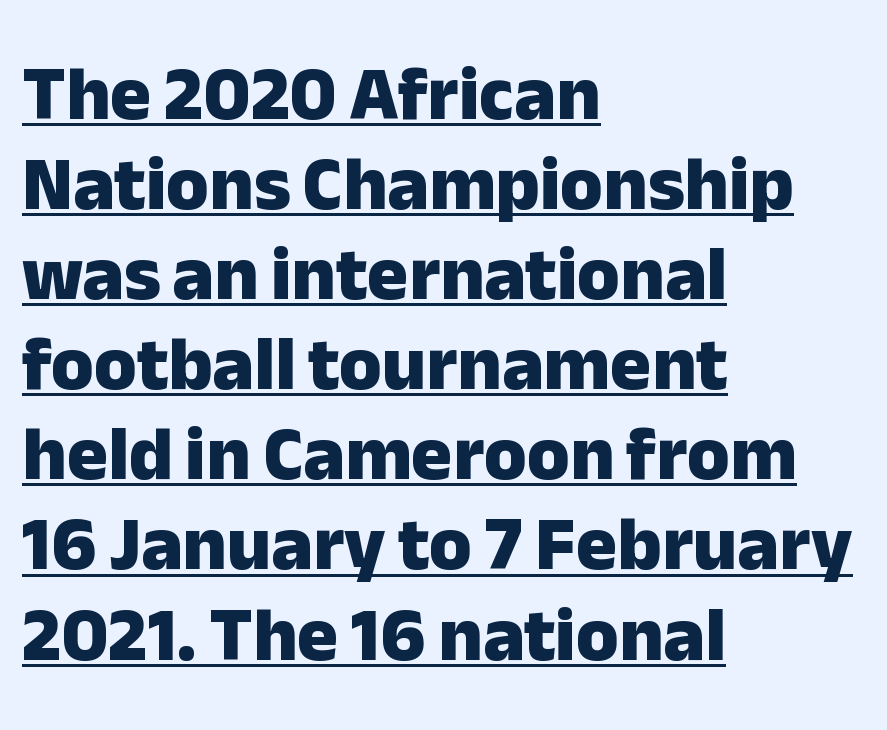
The image shows 77 px heavy sans-serif type, upright; set left-aligned, line spacing 1.17x, normal letter spacing, underlined; low stroke contrast and a medium x-height.
